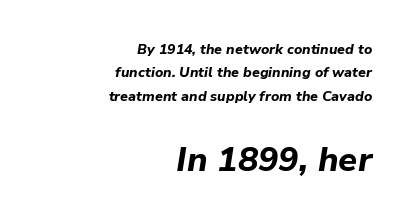
Tracking value appears to be zero — textbook default spacing. Each line ends at the same right margin while the left side varies. The characters look thick and weighty, a clear bold. Does the bottom block carry the larger type? Yes, it does. Each new line begins a customary step beneath the previous one.
